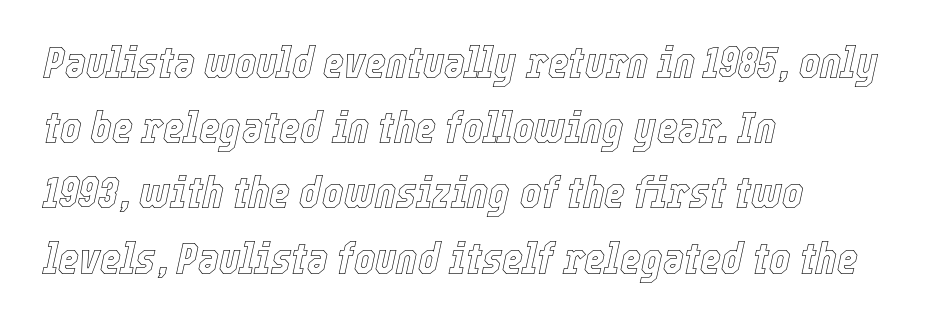
Spacing between characters is what you'd get straight out of the box. Words float on clear page, feet unadorned. Vertically, the passage feels balanced, rows spaced as you'd expect. Line starts are locked; line ends wander. A typesetter would call this proportional, since set widths differ per character.
